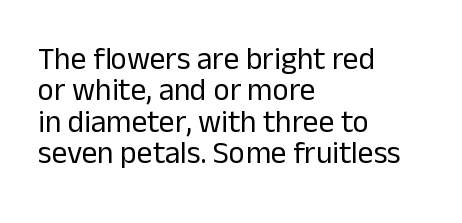
{"serif": "no", "italic": "no", "bold": "no", "weight": "regular", "width": "normal", "stroke_contrast": "low", "x_height": "medium", "monospaced": "no", "underline": "no", "align": "left", "line_spacing": "tight", "line_spacing_ratio": 1.01, "letter_spacing": "normal", "letter_spacing_em": 0.0, "glyph_px": 31}
